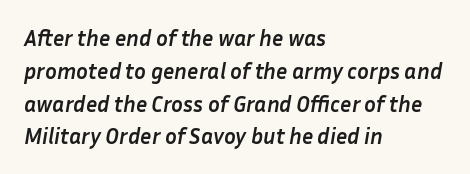
Q: Is the text bold? A: Yes.
Q: Is the text italic (slanted)? A: Yes, it leans right by about 10 degrees.
Q: Is the text underlined? A: No.
Q: How is the paragraph aligned? A: Left-aligned.
Q: Is the spacing between letters normal or unusually wide? A: Normal.
Q: Is the spacing between lines tight, normal or loose? A: Normal.
